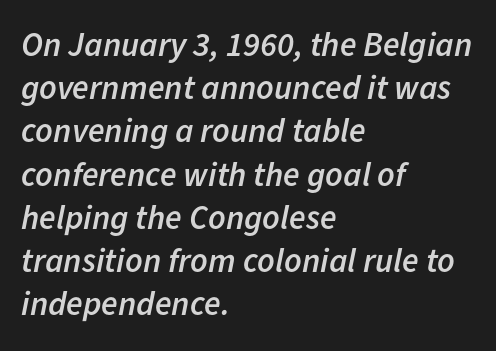
Each letter keeps its own natural width here, so spacing adapts to shape. Style check: oblique. Baseline-to-baseline distance is the conventional proportion of letter height. These lines keep a tight, regular rhythm from letter to letter. A classic flush-left, rag-right setting is used for this passage.
